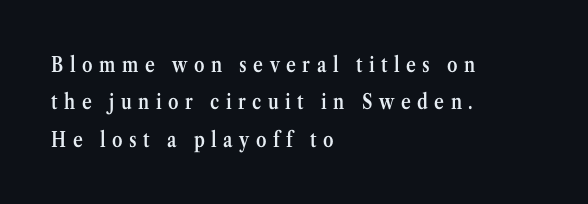
{"italic": "no", "bold": "semi", "underline": "no", "align": "left", "line_spacing_ratio": 1.78, "letter_spacing": "wide", "letter_spacing_em": 0.31, "glyph_px": 21}
